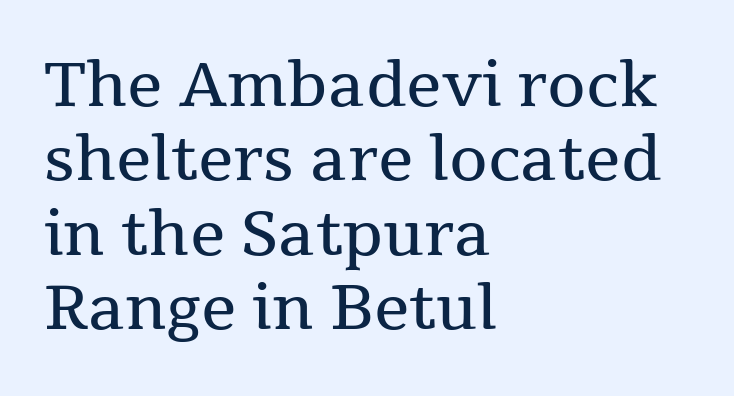
Q: Is the text bold? A: No.
Q: Is the text italic (slanted)? A: No, it is upright.
Q: Is the typeface a serif or a sans-serif typeface? A: Serif.
Q: Is the text underlined? A: No.
Q: How is the paragraph aligned? A: Left-aligned.
Q: Is the spacing between letters normal or unusually wide? A: Normal.
Q: Width (condensed, normal, or wide)? A: Normal.
Q: Stroke contrast? A: Medium.
Q: x-height? A: Medium.
Q: Monospaced? A: No.
